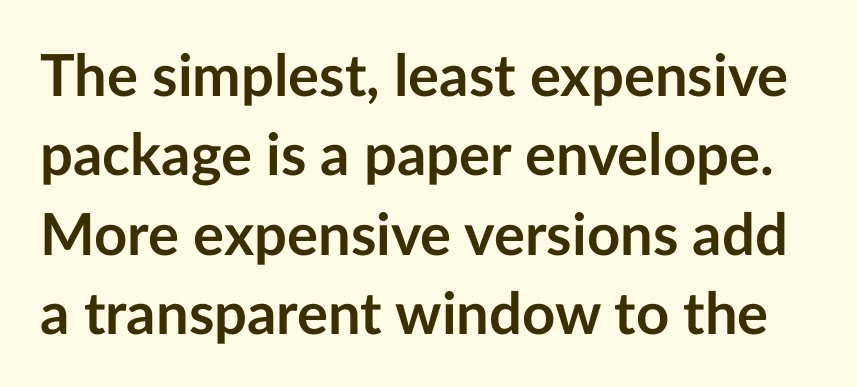
{"serif": "no", "italic": "no", "bold": "yes", "weight": "semibold", "width": "normal", "stroke_contrast": "low", "x_height": "medium", "monospaced": "no", "underline": "no", "line_spacing": "normal", "line_spacing_ratio": 1.37, "letter_spacing": "normal", "letter_spacing_em": 0.0, "glyph_px": 58}
